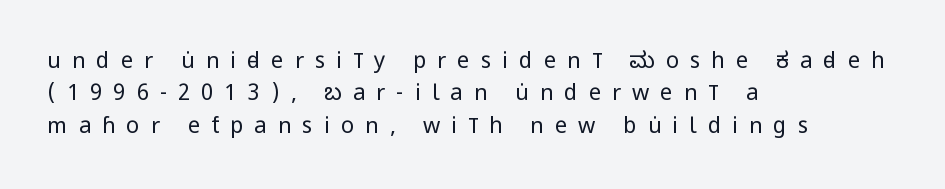
Q: Is the text bold? A: No.
Q: Is the text italic (slanted)? A: No, it is upright.
Q: Is the text underlined? A: No.
Q: How is the paragraph aligned? A: Left-aligned.
Q: Is the spacing between letters normal or unusually wide? A: Unusually wide.
Q: Is the spacing between lines tight, normal or loose? A: Normal.
